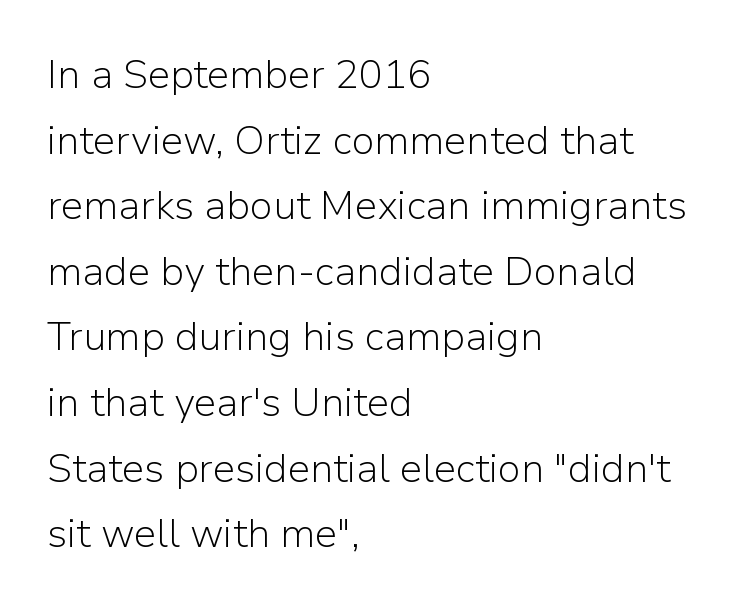
{"serif": "no", "italic": "no", "bold": "no", "weight": "light", "width": "normal", "stroke_contrast": "low", "x_height": "medium", "monospaced": "no", "underline": "no", "align": "left", "line_spacing": "normal", "line_spacing_ratio": 1.64, "letter_spacing": "normal", "letter_spacing_em": 0.0, "glyph_px": 40}
